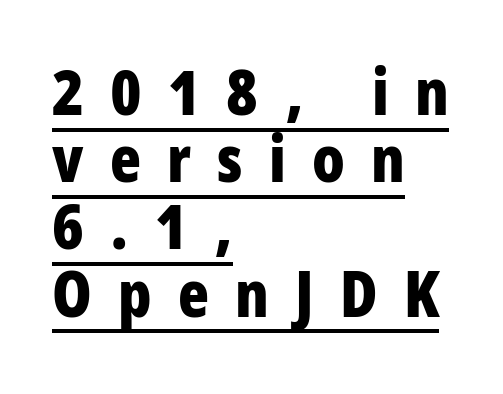
The passage shown stacks its lines with hardly any gap. Every stem runs plumb, perpendicular to the baseline. To sum up the face: it is a sans, with no serifs. What stands out about the letter spacing? Its width — letters are far apart.
